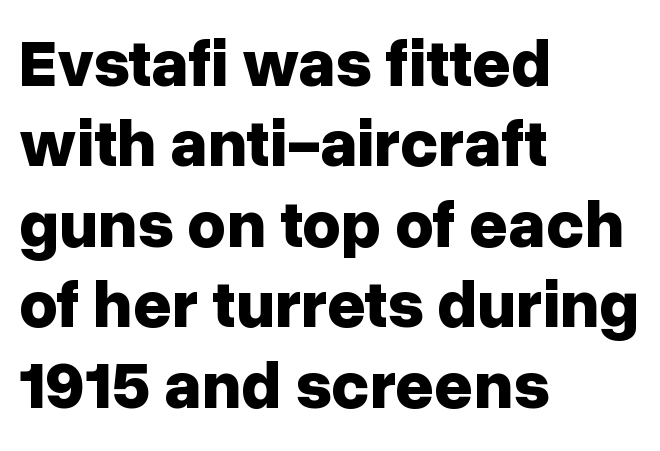
Short and long lines alike share a common starting point at left. The passage shown has conventional tracking throughout. The letters carry no serifs — their stems end cleanly without finishing strokes. The baseline area is clear. Bold? Absolutely — the strokes are thick and heavy. This is roman type, the default non-slanted kind.
